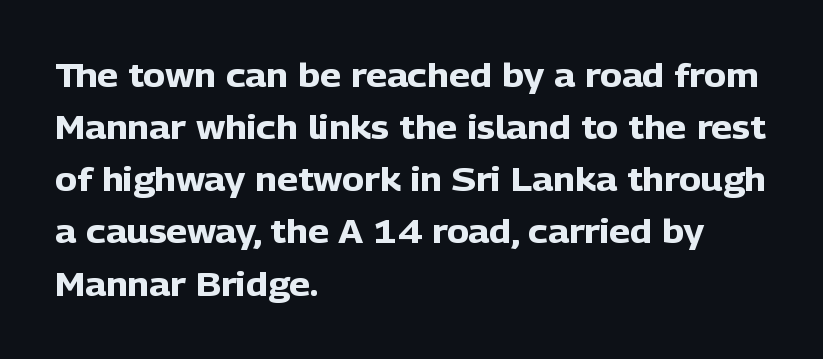
{"serif": "no", "italic": "no", "bold": "yes", "weight": "heavy", "width": "normal", "stroke_contrast": "low", "x_height": "medium", "monospaced": "no", "underline": "no", "align": "left", "line_spacing": "normal", "line_spacing_ratio": 1.58, "letter_spacing": "normal", "letter_spacing_em": 0.0, "glyph_px": 33}
